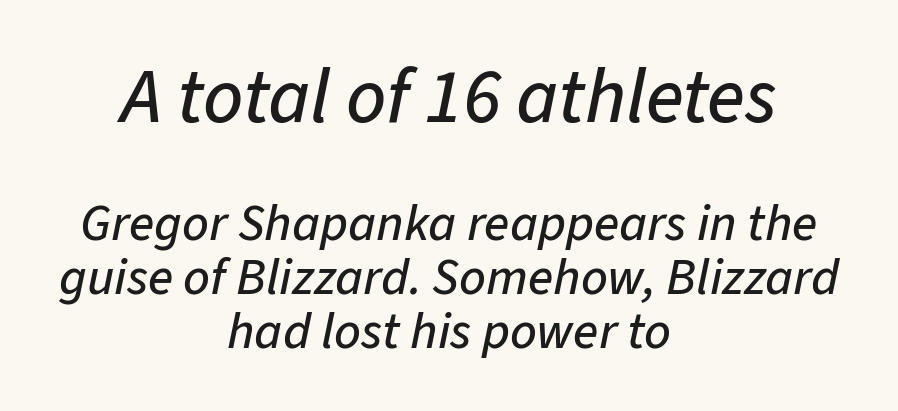
Type size steps down from the first block to the second. Each word holds together tightly as a unit, with standard inter-letter gaps. The letters are slanted; this is an italic face. Neither beginnings nor endings align; midpoints do. The rendering uses a small line-height, squeezing the rows.
